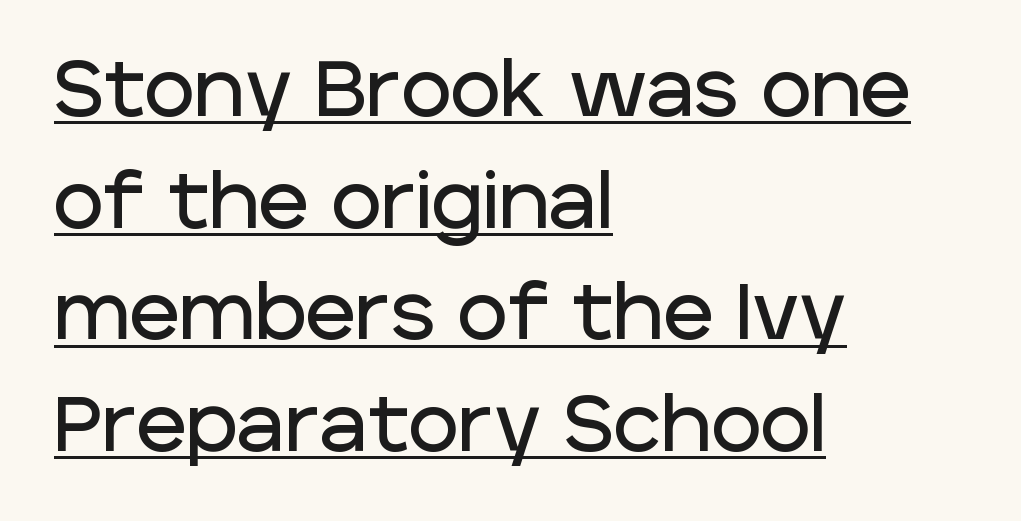
{"serif": "no", "italic": "no", "width": "normal", "stroke_contrast": "low", "x_height": "large", "monospaced": "no", "underline": "yes", "align": "left", "line_spacing": "normal", "line_spacing_ratio": 1.45, "letter_spacing": "normal", "letter_spacing_em": 0.0, "glyph_px": 77}
